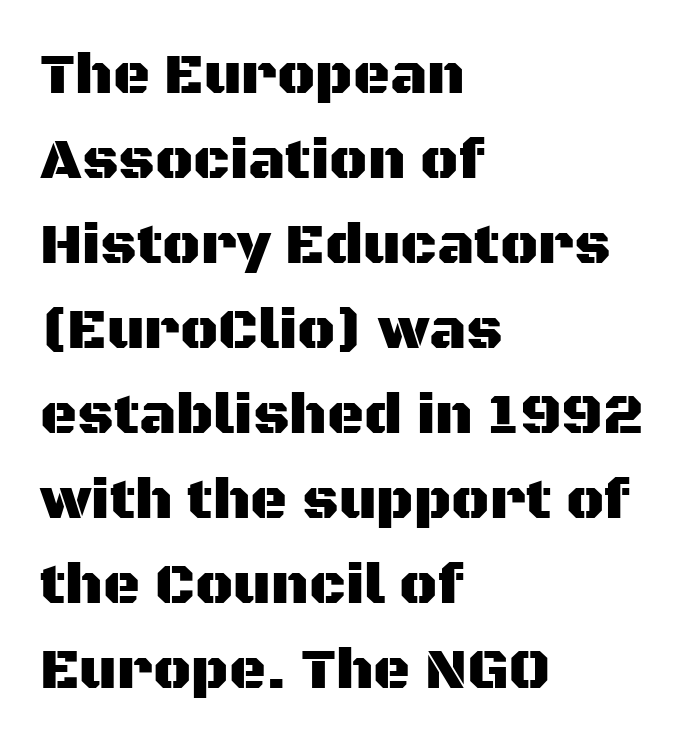
{"serif": "no", "italic": "no", "width": "normal", "stroke_contrast": "medium", "x_height": "large", "monospaced": "no", "underline": "no", "align": "left", "line_spacing": "normal", "line_spacing_ratio": 1.49, "letter_spacing": "normal", "letter_spacing_em": 0.0, "glyph_px": 57}
